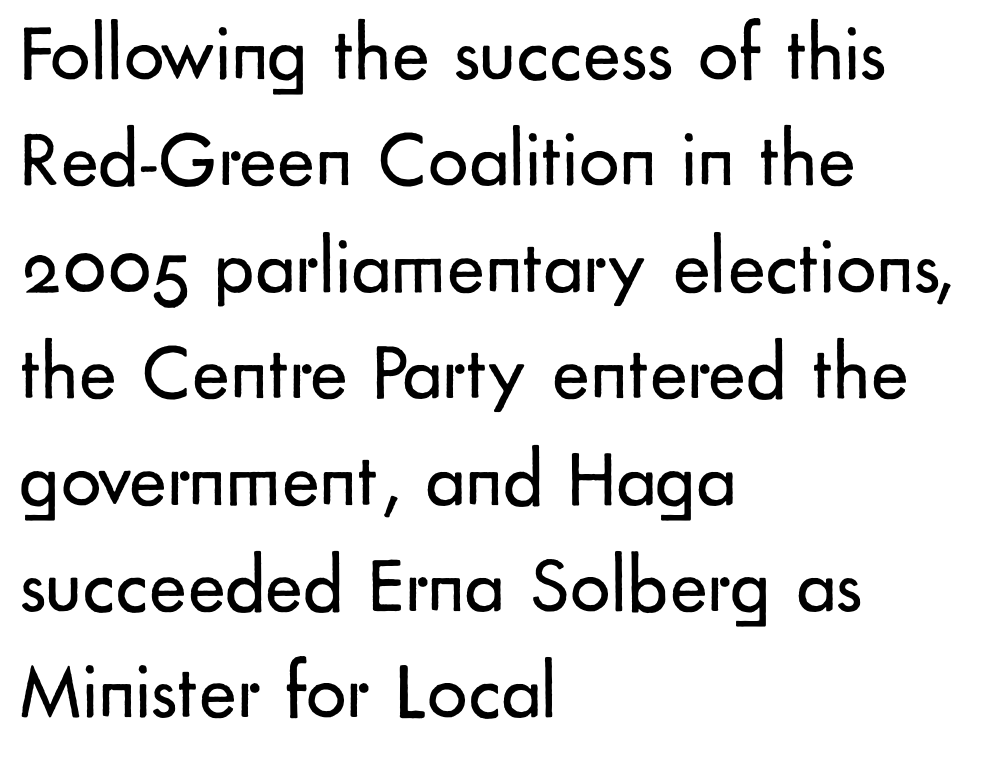
The image shows 80 px regular-weight sans-serif type, upright; set left-aligned, normal line spacing (1.33x), normal letter spacing, not underlined; low stroke contrast and a small x-height.
